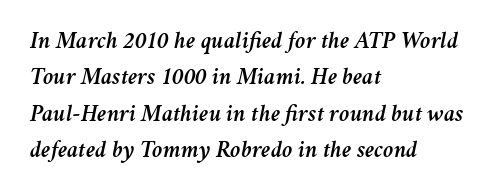
Q: Is the text italic (slanted)? A: Yes, it leans right by about 11 degrees.
Q: Is the text underlined? A: No.
Q: How is the paragraph aligned? A: Left-aligned.
Q: Is the spacing between letters normal or unusually wide? A: Normal.
Q: Is the spacing between lines tight, normal or loose? A: Normal.
